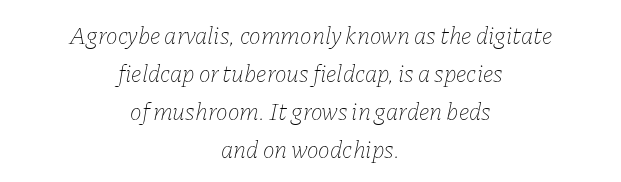
{"italic": "yes", "lean": "right", "slant_degrees": 11, "bold": "no", "underline": "no", "align": "center", "line_spacing": "normal", "line_spacing_ratio": 1.52, "letter_spacing": "normal", "letter_spacing_em": 0.0, "glyph_px": 25}
